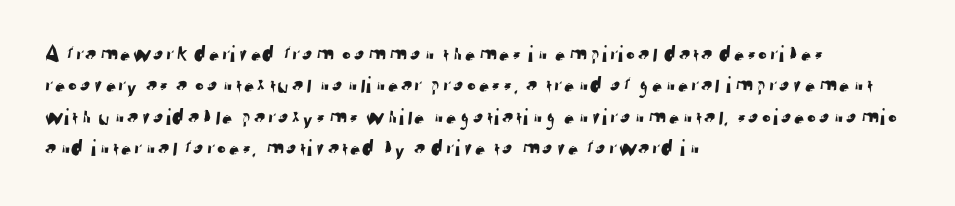
The image shows 24 px text type; set left-aligned, normal line spacing (1.31x), normal letter spacing, not underlined.
